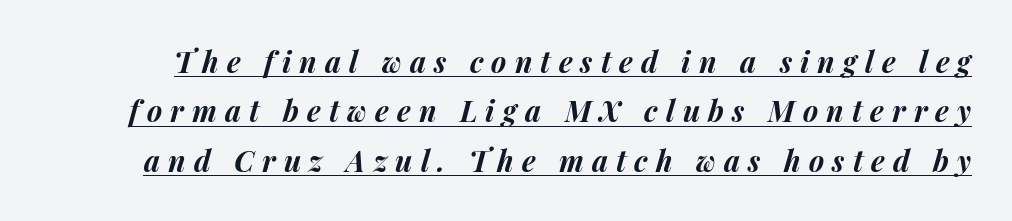
Q: Is the text bold? A: Yes.
Q: Is the text italic (slanted)? A: Yes, it leans right by about 14 degrees.
Q: Is the text underlined? A: Yes.
Q: Is the spacing between letters normal or unusually wide? A: Unusually wide.
Q: Is the spacing between lines tight, normal or loose? A: Normal.
Q: Width (condensed, normal, or wide)? A: Normal.
Q: Stroke contrast? A: Medium.
Q: x-height? A: Medium.
Q: Monospaced? A: No.
